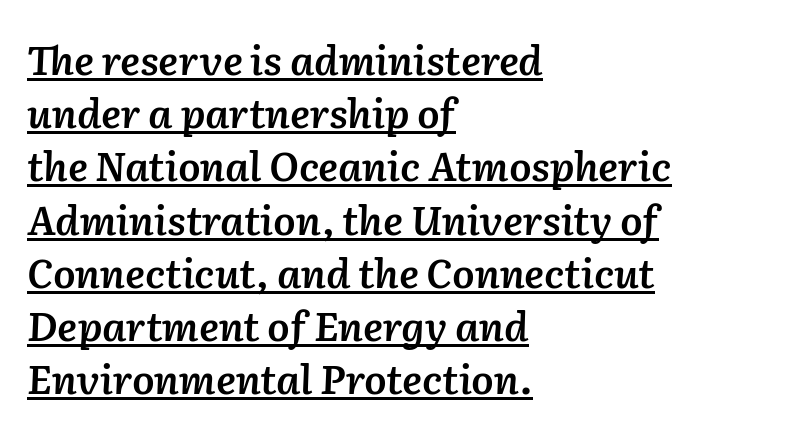
Q: Is the text bold? A: Semi-bold.
Q: Is the text italic (slanted)? A: Yes, it leans right by about 2 degrees.
Q: Is the text underlined? A: Yes.
Q: How is the paragraph aligned? A: Left-aligned.
Q: Is the spacing between letters normal or unusually wide? A: Normal.
Q: Is the spacing between lines tight, normal or loose? A: Normal.
Q: Width (condensed, normal, or wide)? A: Normal.
Q: Stroke contrast? A: Low.
Q: x-height? A: Medium.
Q: Monospaced? A: No.
